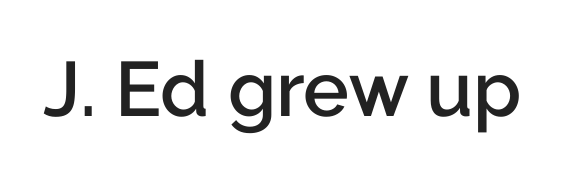
The image shows 77 px semibold sans-serif type, upright; set normal letter spacing, not underlined; low stroke contrast and a medium x-height.
